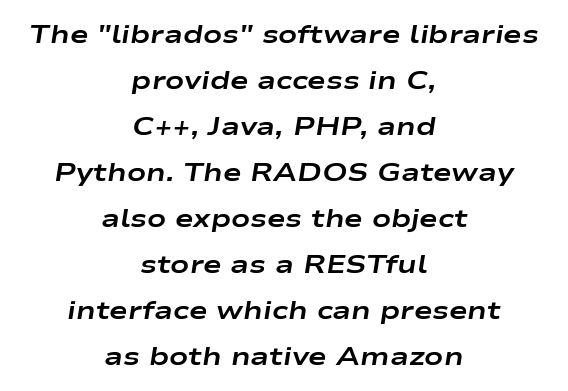
Q: Is the text bold? A: Yes.
Q: Is the text italic (slanted)? A: Yes, it leans right by about 9 degrees.
Q: Is the text underlined? A: No.
Q: How is the paragraph aligned? A: Centered.
Q: Is the spacing between letters normal or unusually wide? A: Normal.
